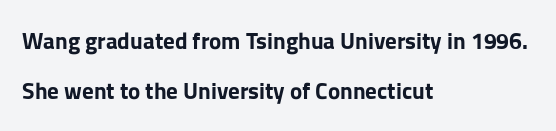
Q: Is the text bold? A: Yes.
Q: Is the text italic (slanted)? A: No, it is upright.
Q: Is the text underlined? A: No.
Q: How is the paragraph aligned? A: Left-aligned.
Q: Is the spacing between letters normal or unusually wide? A: Normal.
Q: Is the spacing between lines tight, normal or loose? A: Loose.
